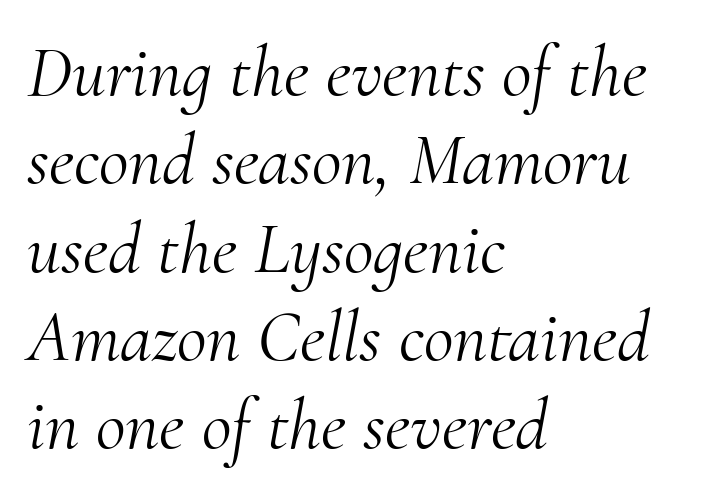
Q: Is the text bold? A: No.
Q: Is the text italic (slanted)? A: Yes, it leans right by about 10 degrees.
Q: Is the typeface a serif or a sans-serif typeface? A: Serif.
Q: Is the text underlined? A: No.
Q: How is the paragraph aligned? A: Left-aligned.
Q: Is the spacing between letters normal or unusually wide? A: Normal.
Q: Width (condensed, normal, or wide)? A: Normal.
Q: Stroke contrast? A: Medium.
Q: x-height? A: Small.
Q: Monospaced? A: No.
